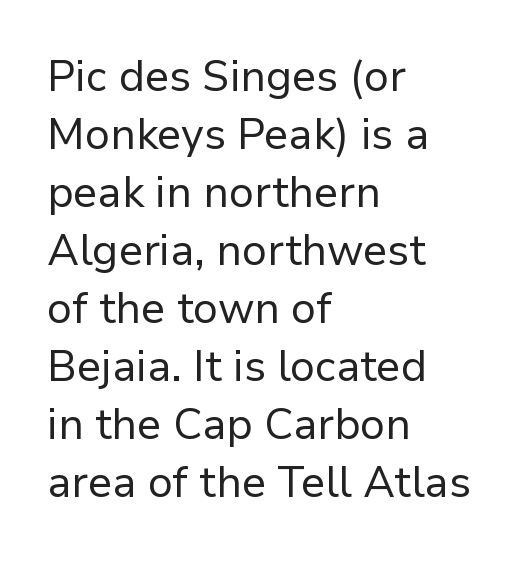
The image shows 43 px regular-weight sans-serif type, upright; set left-aligned, normal line spacing (1.35x), normal letter spacing, not underlined; low stroke contrast and a medium x-height.
